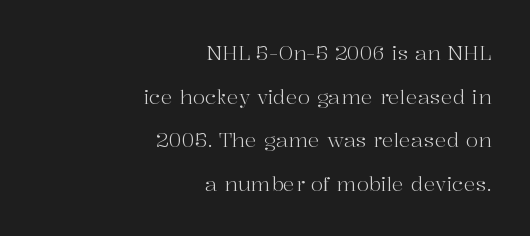
Horizontal bands of white between lines are thick stripes. Leftover space on each line is placed entirely before the opening word. Check under the words: just untouched page. It's the straight-up-and-down kind of type. A light-to-regular cut is what we see here.
